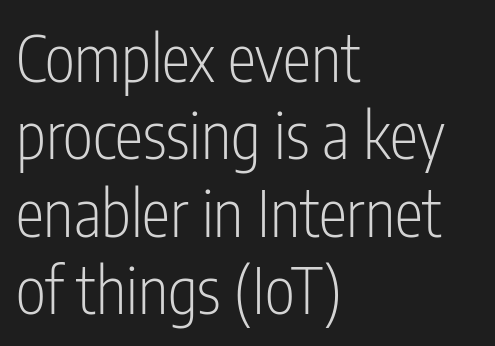
The image shows 64 px light, condensed sans-serif type, upright; set left-aligned, line spacing 1.21x, normal letter spacing, not underlined; low stroke contrast and a medium x-height.
